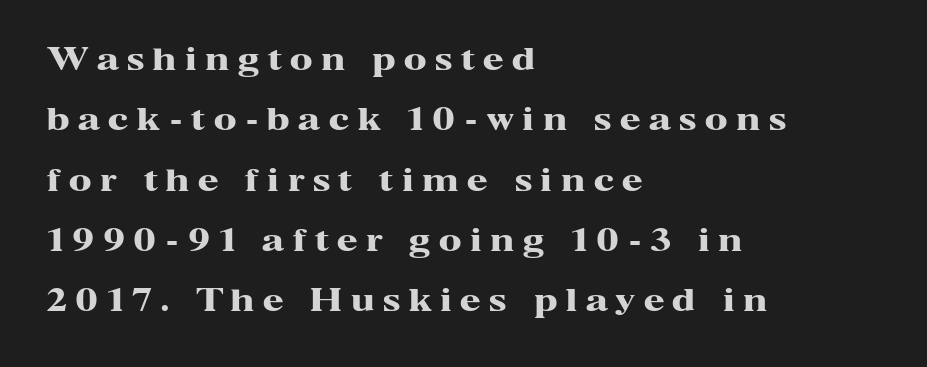
Caption: multi-line text, flush left, ragged right. No word sits above an underline. Do the characters align in a grid? No, the font is proportional. Does the type have serifs? Yes, each stem ends in a small foot.
